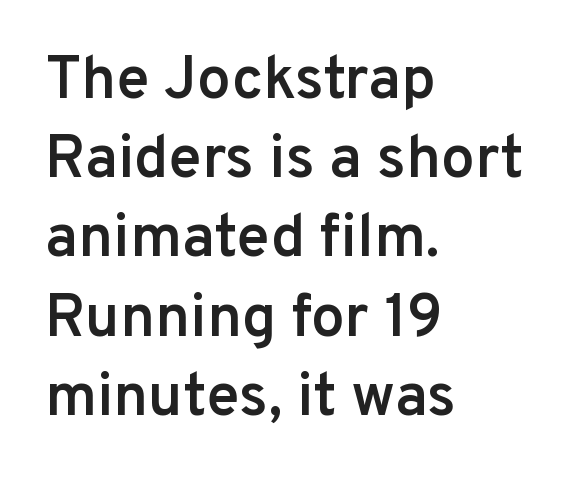
Q: Is the text bold? A: Semi-bold.
Q: Is the text italic (slanted)? A: No, it is upright.
Q: Is the typeface a serif or a sans-serif typeface? A: Sans-serif.
Q: Is the text underlined? A: No.
Q: How is the paragraph aligned? A: Left-aligned.
Q: Is the spacing between letters normal or unusually wide? A: Normal.
Q: Is the spacing between lines tight, normal or loose? A: Normal.
Q: Width (condensed, normal, or wide)? A: Normal.
Q: Stroke contrast? A: Low.
Q: x-height? A: Medium.
Q: Monospaced? A: No.
